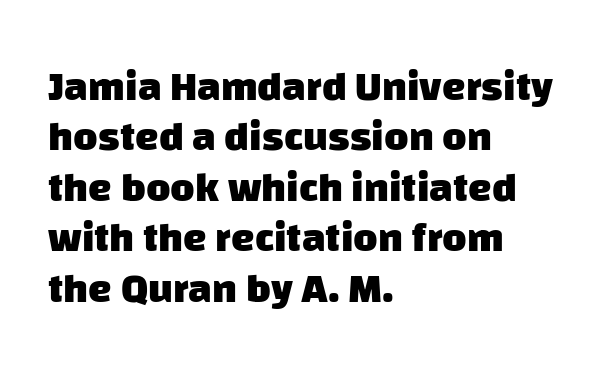
Q: Is the text bold? A: Yes.
Q: Is the typeface a serif or a sans-serif typeface? A: Sans-serif.
Q: Is the text underlined? A: No.
Q: How is the paragraph aligned? A: Left-aligned.
Q: Is the spacing between letters normal or unusually wide? A: Normal.
Q: Width (condensed, normal, or wide)? A: Normal.
Q: Stroke contrast? A: Low.
Q: x-height? A: Large.
Q: Monospaced? A: No.
